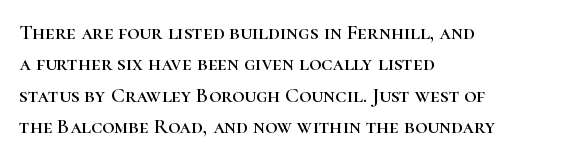
Q: Is the text italic (slanted)? A: No, it is upright.
Q: Is the text underlined? A: No.
Q: How is the paragraph aligned? A: Left-aligned.
Q: Is the spacing between letters normal or unusually wide? A: Normal.
Q: Is the spacing between lines tight, normal or loose? A: Normal.
